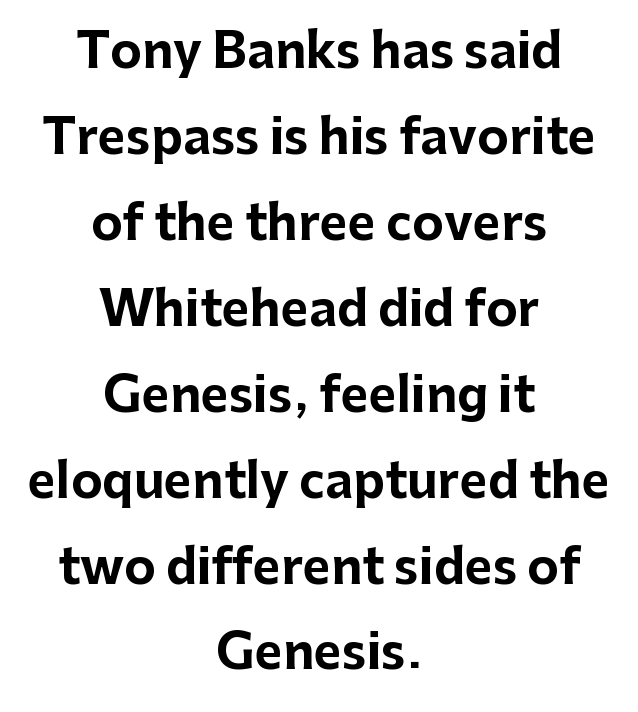
Q: Is the text bold? A: Yes.
Q: Is the text italic (slanted)? A: No, it is upright.
Q: Is the typeface a serif or a sans-serif typeface? A: Sans-serif.
Q: Is the text underlined? A: No.
Q: How is the paragraph aligned? A: Centered.
Q: Is the spacing between letters normal or unusually wide? A: Normal.
Q: Width (condensed, normal, or wide)? A: Normal.
Q: Stroke contrast? A: Low.
Q: x-height? A: Medium.
Q: Monospaced? A: No.
